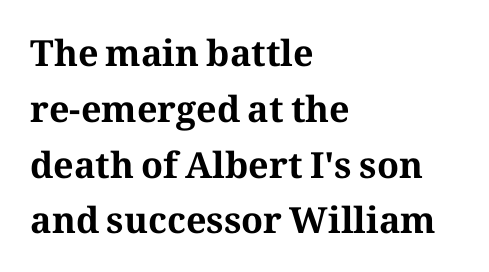
The designer went with a serif here, giving each stem small feet. Do the letters lean? They stand straight. Which margin do the lines hug? The left one — the right edge is uneven. Inter-character spacing is left at the font's built-in metrics. Words float on clear page, feet unadorned.
